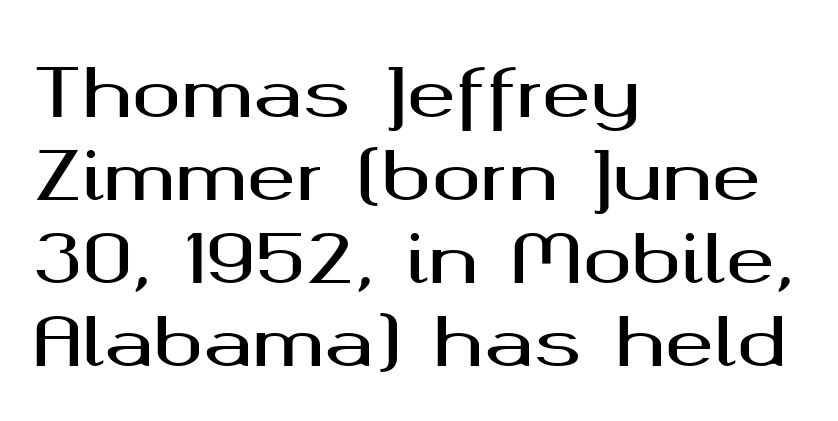
The image shows 66 px wide sans-serif type, upright; set left-aligned, normal line spacing (1.26x), normal letter spacing, not underlined; medium stroke contrast and a medium x-height.
